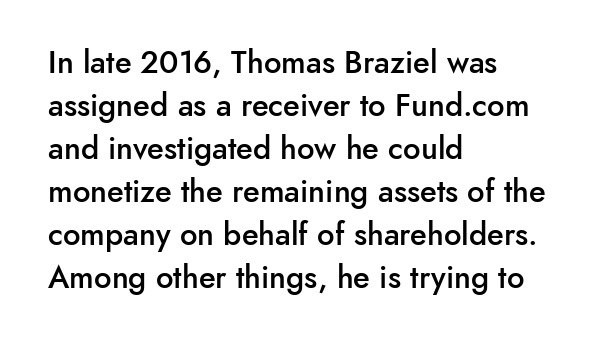
A student would call this left alignment; a typographer would say flush left, rag right. The rendering uses a semibold face; strokes are thickened but not to full bold. Observe the absence of serifs on each vertical stroke in this sample. Each letter keeps its own natural width here, so spacing adapts to shape.
